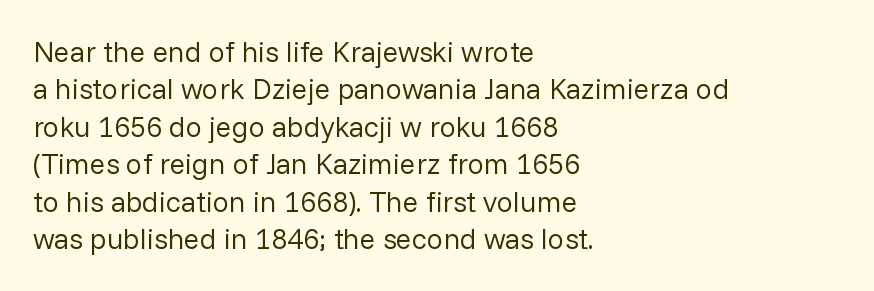
Q: Is the text bold? A: No.
Q: Is the text italic (slanted)? A: No, it is upright.
Q: Is the typeface a serif or a sans-serif typeface? A: Sans-serif.
Q: Is the text underlined? A: No.
Q: How is the paragraph aligned? A: Left-aligned.
Q: Is the spacing between letters normal or unusually wide? A: Normal.
Q: Is the spacing between lines tight, normal or loose? A: Normal.
Q: Width (condensed, normal, or wide)? A: Normal.
Q: Stroke contrast? A: Low.
Q: x-height? A: Medium.
Q: Monospaced? A: No.
